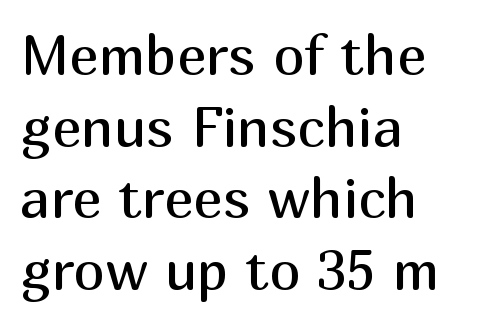
Q: Is the text bold? A: No.
Q: Is the text italic (slanted)? A: No, it is upright.
Q: Is the typeface a serif or a sans-serif typeface? A: Sans-serif.
Q: Is the text underlined? A: No.
Q: How is the paragraph aligned? A: Left-aligned.
Q: Is the spacing between letters normal or unusually wide? A: Normal.
Q: Is the spacing between lines tight, normal or loose? A: Normal.
Q: Width (condensed, normal, or wide)? A: Normal.
Q: Stroke contrast? A: Medium.
Q: x-height? A: Medium.
Q: Monospaced? A: No.
